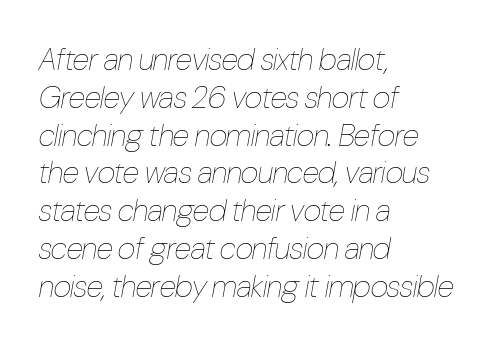
Q: Is the text bold? A: No.
Q: Is the text italic (slanted)? A: Yes, it leans right by about 10 degrees.
Q: Is the text underlined? A: No.
Q: How is the paragraph aligned? A: Left-aligned.
Q: Is the spacing between letters normal or unusually wide? A: Normal.
Q: Width (condensed, normal, or wide)? A: Condensed.
Q: Stroke contrast? A: Low.
Q: x-height? A: Medium.
Q: Monospaced? A: No.
